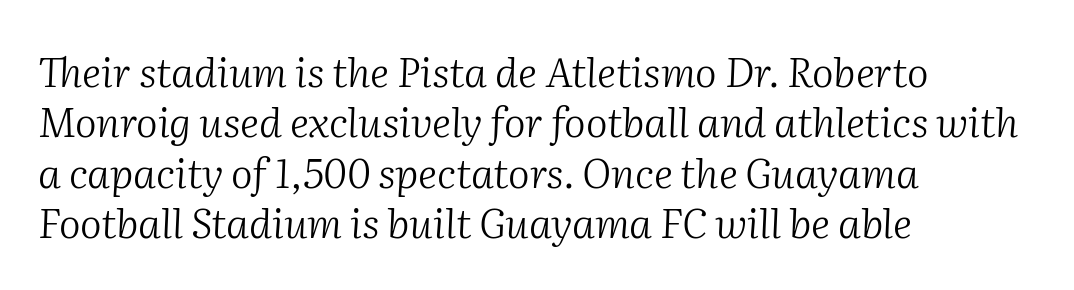
Q: Is the text bold? A: No.
Q: Is the text italic (slanted)? A: Yes, it leans right by about 2 degrees.
Q: Is the typeface a serif or a sans-serif typeface? A: Serif.
Q: Is the text underlined? A: No.
Q: How is the paragraph aligned? A: Left-aligned.
Q: Is the spacing between letters normal or unusually wide? A: Normal.
Q: Width (condensed, normal, or wide)? A: Normal.
Q: Stroke contrast? A: Medium.
Q: x-height? A: Medium.
Q: Monospaced? A: No.
